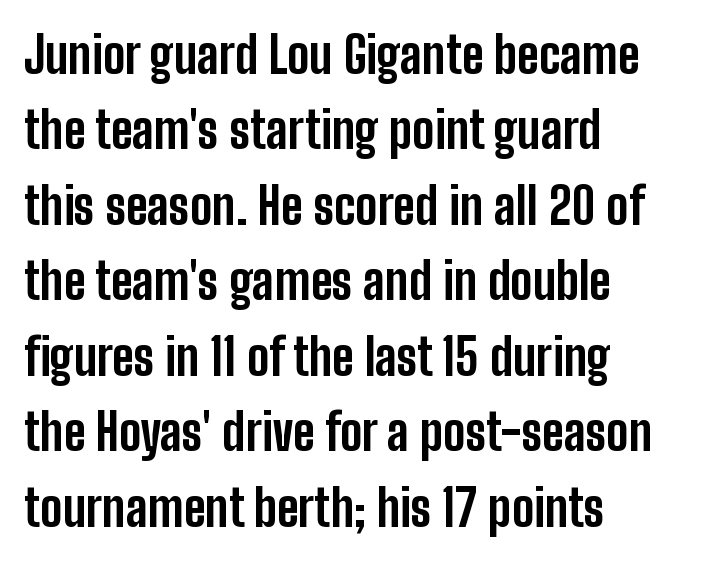
The face used here is proportionally spaced, like ordinary book or web type. If you measured baseline to baseline, you'd find a middling distance. The gaps between neighbouring characters are ordinary and unremarkable. Notice how the passage keeps a crisp vertical edge on the left only.
